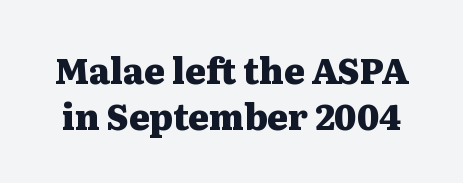
{"serif": "yes", "italic": "no", "bold": "yes", "weight": "heavy", "width": "wide", "stroke_contrast": "medium", "x_height": "medium", "monospaced": "no", "underline": "no", "line_spacing": "normal", "line_spacing_ratio": 1.31, "letter_spacing": "normal", "letter_spacing_em": 0.0, "glyph_px": 35}
